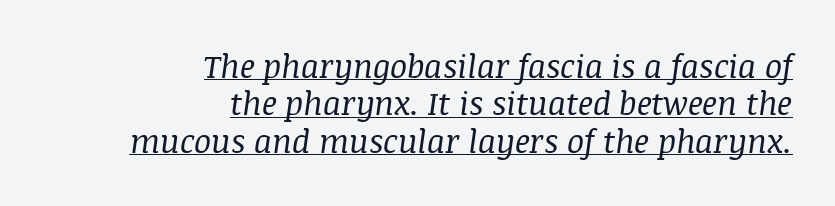
The specimen includes a rule beneath the text block's lines. The glyphs in this specimen are seriffed. A typesetter would call this proportional, since set widths differ per character. Quick note: italic.
